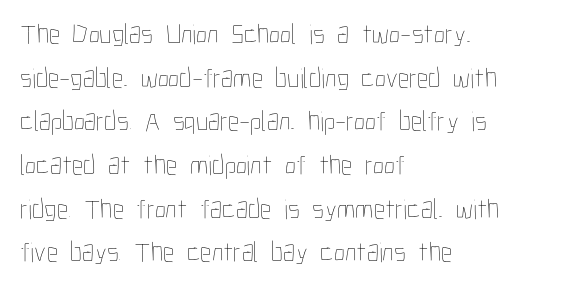
{"italic": "no", "bold": "no", "weight": "thin", "width": "condensed", "stroke_contrast": "low", "x_height": "medium", "monospaced": "no", "underline": "no", "align": "left", "line_spacing": "normal", "line_spacing_ratio": 1.56, "letter_spacing": "normal", "letter_spacing_em": 0.0, "glyph_px": 28}
